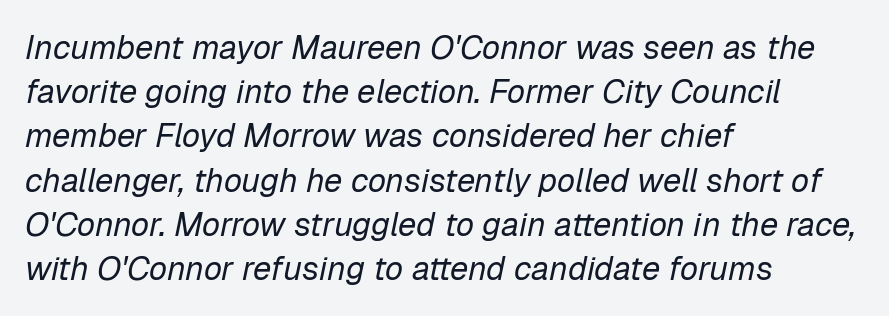
The specimen omits any rule beneath the text block's lines. Slanted lettering throughout. Heft: none added — not bold. Tracking here is standard; glyphs follow each other at the usual distance. The line-height multiplier appears to be the usual default. The text block is weighted toward the left margin, trailing off unevenly rightward.
